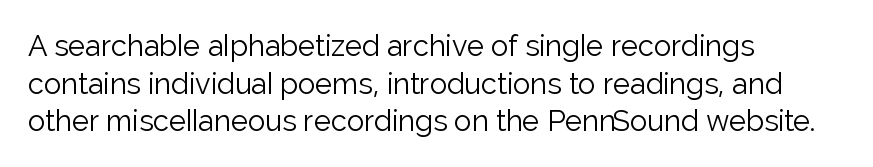
The image shows 29 px light sans-serif type, upright; set left-aligned, normal line spacing (1.3x), normal letter spacing, not underlined; low stroke contrast and a medium x-height.
